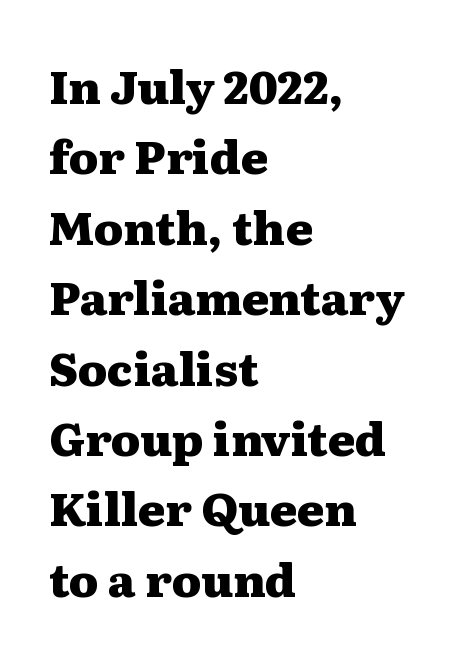
Q: Is the text bold? A: Yes.
Q: Is the text italic (slanted)? A: No, it is upright.
Q: Is the typeface a serif or a sans-serif typeface? A: Serif.
Q: Is the text underlined? A: No.
Q: How is the paragraph aligned? A: Left-aligned.
Q: Is the spacing between letters normal or unusually wide? A: Normal.
Q: Is the spacing between lines tight, normal or loose? A: Normal.
Q: Width (condensed, normal, or wide)? A: Wide.
Q: Stroke contrast? A: Medium.
Q: x-height? A: Medium.
Q: Monospaced? A: No.
